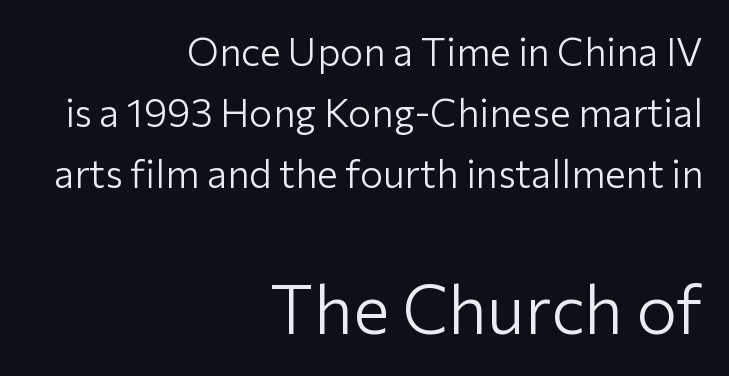
Q: Is the text bold? A: No.
Q: Is the text italic (slanted)? A: No, it is upright.
Q: Is the typeface a serif or a sans-serif typeface? A: Sans-serif.
Q: Is the text underlined? A: No.
Q: How is the paragraph aligned? A: Right-aligned.
Q: Is the spacing between letters normal or unusually wide? A: Normal.
Q: Is the spacing between lines tight, normal or loose? A: Normal.
Q: Which block of text is set in a larger size, the first (top) or the second (bottom)? A: The second (bottom) one.
Q: Width (condensed, normal, or wide)? A: Normal.
Q: Stroke contrast? A: Low.
Q: x-height? A: Medium.
Q: Monospaced? A: No.
